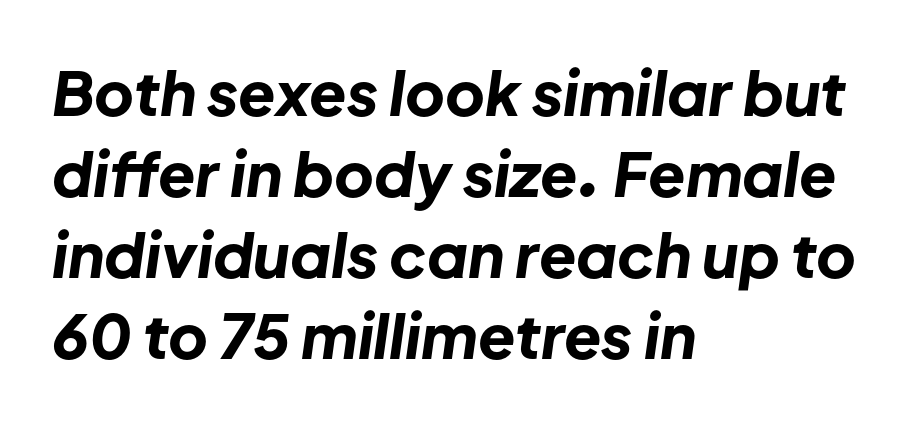
Each word holds together tightly as a unit, with standard inter-letter gaps. Varying glyph widths throughout — classic text-font behaviour. Check the space under the baseline: it is left empty. Horizontal bands of white between lines are of average thickness.
